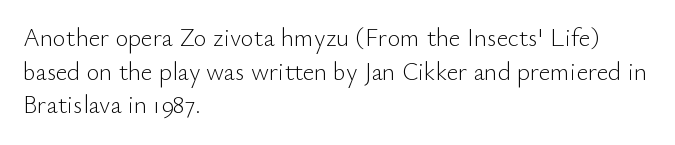
{"italic": "no", "bold": "no", "underline": "no", "align": "left", "line_spacing": "normal", "line_spacing_ratio": 1.35, "letter_spacing": "normal", "letter_spacing_em": 0.0, "glyph_px": 25}
